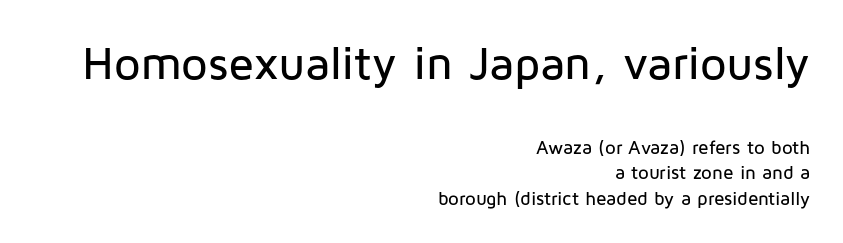
{"serif": "no", "italic": "no", "width": "normal", "stroke_contrast": "low", "x_height": "medium", "monospaced": "no", "underline": "no", "align": "right", "line_spacing": "normal", "line_spacing_ratio": 1.36, "letter_spacing": "normal", "letter_spacing_em": 0.0, "larger_block": "first", "size_ratio": 2.47, "glyph_px": 47}
